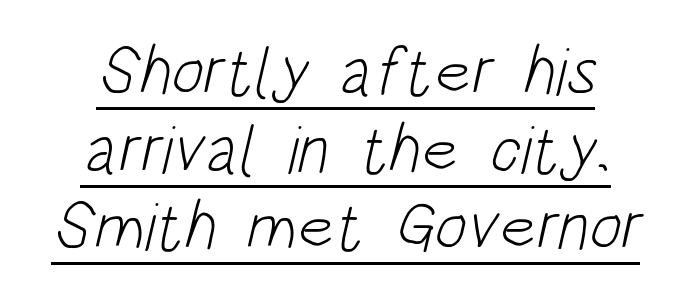
{"serif": "no", "bold": "no", "weight": "light", "width": "condensed", "stroke_contrast": "low", "x_height": "large", "monospaced": "no", "underline": "yes", "line_spacing": "tight", "line_spacing_ratio": 1.14, "letter_spacing": "normal", "letter_spacing_em": 0.0, "glyph_px": 68}
